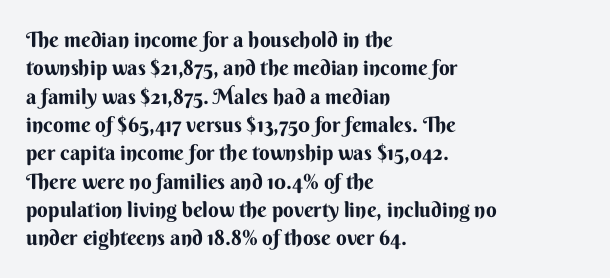
Q: Is the text italic (slanted)? A: No, it is upright.
Q: Is the text underlined? A: No.
Q: How is the paragraph aligned? A: Left-aligned.
Q: Is the spacing between letters normal or unusually wide? A: Normal.
Q: Is the spacing between lines tight, normal or loose? A: Normal.
